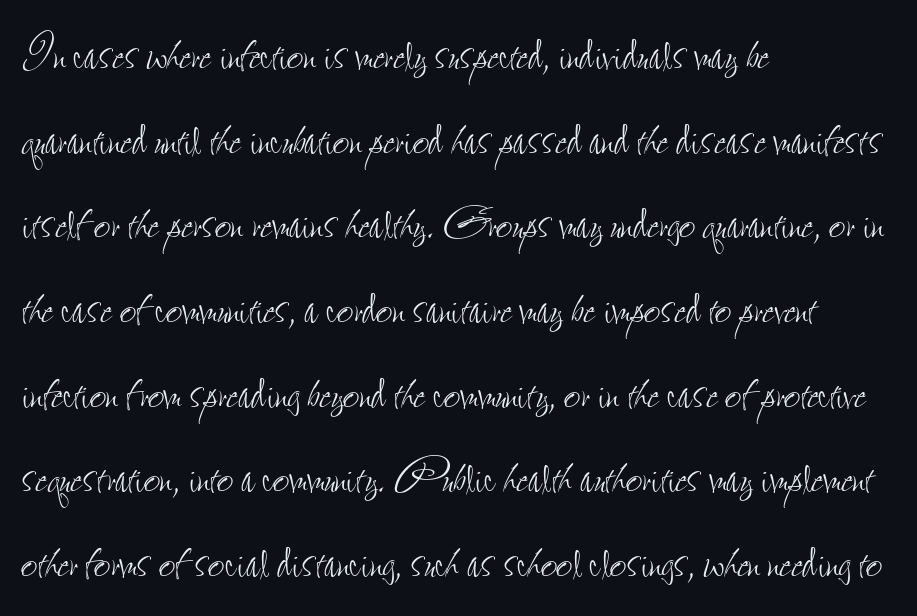
{"bold": "no", "weight": "thin", "width": "condensed", "stroke_contrast": "low", "x_height": "small", "monospaced": "no", "underline": "no", "align": "left", "line_spacing": "normal", "line_spacing_ratio": 1.46, "letter_spacing": "normal", "letter_spacing_em": 0.0, "glyph_px": 58}
